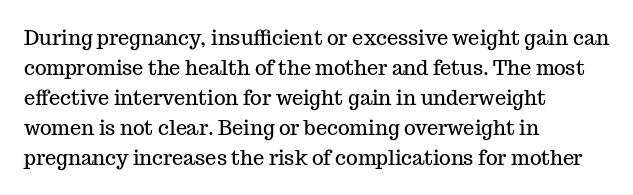
The passage shown has conventional tracking throughout. Is there much room between lines? A standard amount, neither cramped nor airy. This is the regular roman posture of the typeface. Plain, unruled lines of type. Typeset ragged right — the left edge is the straight one.
